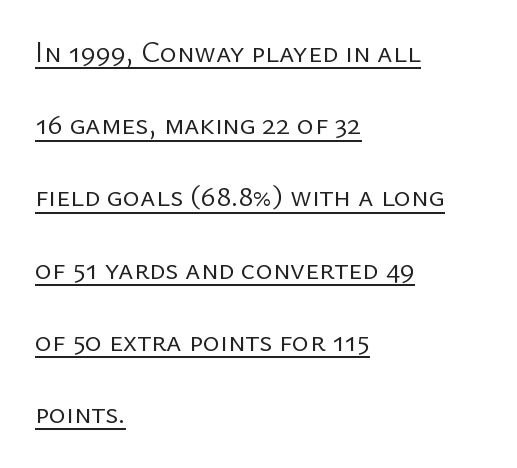
Q: Is the text bold? A: No.
Q: Is the text italic (slanted)? A: No, it is upright.
Q: Is the typeface a serif or a sans-serif typeface? A: Sans-serif.
Q: Is the text underlined? A: Yes.
Q: How is the paragraph aligned? A: Left-aligned.
Q: Is the spacing between letters normal or unusually wide? A: Normal.
Q: Is the spacing between lines tight, normal or loose? A: Loose.
Q: Width (condensed, normal, or wide)? A: Normal.
Q: Stroke contrast? A: Low.
Q: x-height? A: Medium.
Q: Monospaced? A: No.
